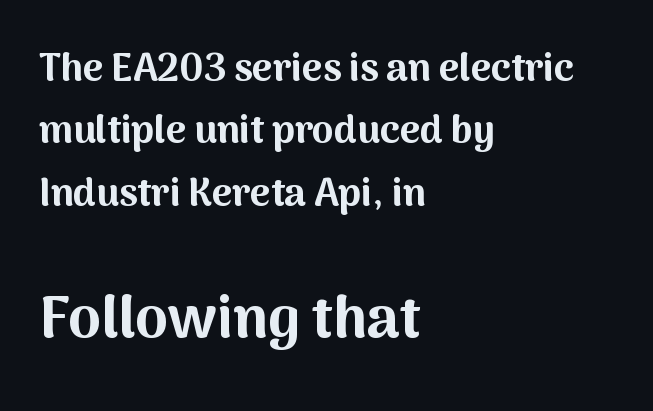
{"serif": "no", "italic": "no", "bold": "yes", "weight": "bold", "width": "normal", "stroke_contrast": "medium", "x_height": "medium", "monospaced": "no", "underline": "no", "align": "left", "line_spacing": "normal", "line_spacing_ratio": 1.6, "letter_spacing": "normal", "letter_spacing_em": 0.0, "larger_block": "second", "size_ratio": 1.51, "glyph_px": 59}
